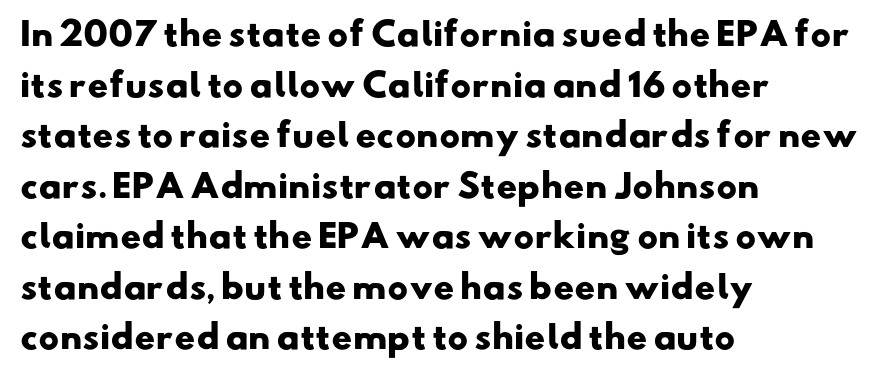
Q: Is the text bold? A: Yes.
Q: Is the typeface a serif or a sans-serif typeface? A: Sans-serif.
Q: Is the text underlined? A: No.
Q: How is the paragraph aligned? A: Left-aligned.
Q: Is the spacing between letters normal or unusually wide? A: Normal.
Q: Is the spacing between lines tight, normal or loose? A: Normal.
Q: Width (condensed, normal, or wide)? A: Wide.
Q: Stroke contrast? A: Low.
Q: x-height? A: Small.
Q: Monospaced? A: No.
